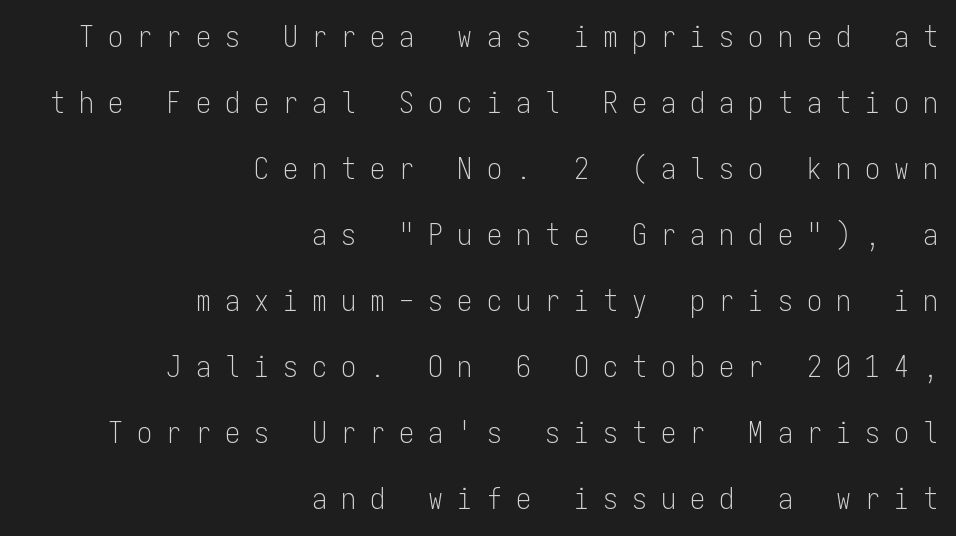
Monospaced: the letters line up in strict vertical columns. The typeface chosen for these lines omits serifs. Nobody drew a line under any word here. Widely set lines give the paragraph a tall, airy silhouette. The horizontal fit of the characters is loose and conspicuously gappy. Alignment: flush right.
